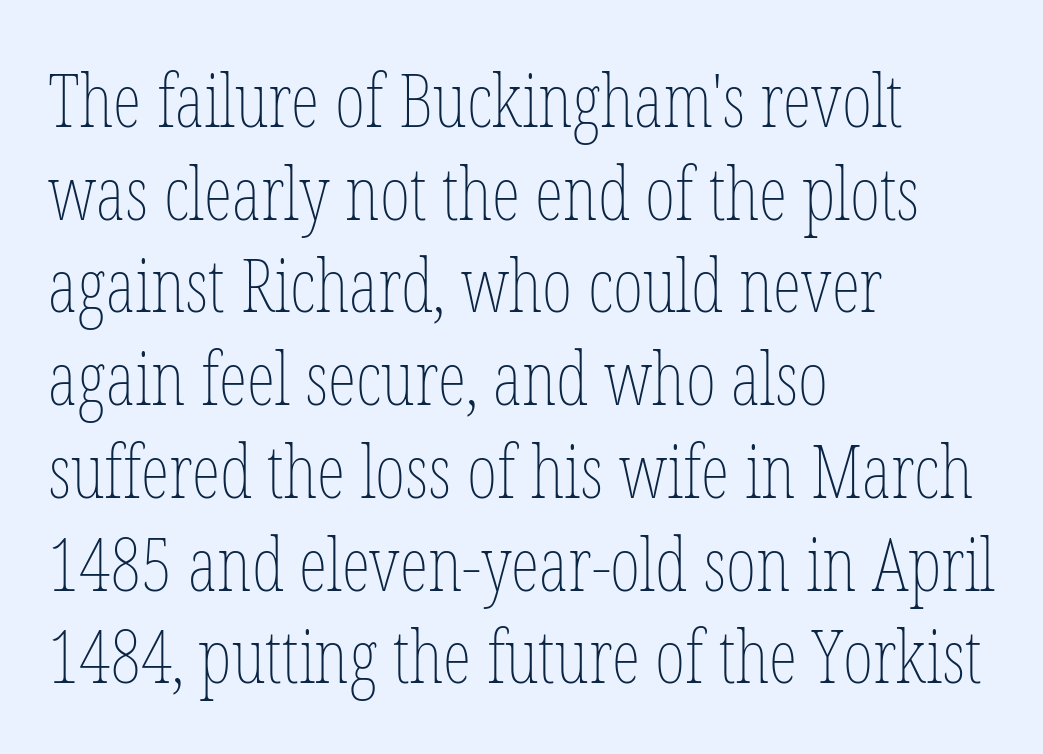
The passage shown has conventional tracking throughout. This is not heavy type; no bold has been used. Unmarked baselines from the first word to the last. Leftover space on each line is placed entirely after the last word.
